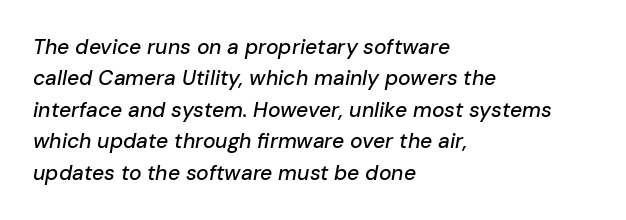
{"italic": "yes", "lean": "right", "slant_degrees": 10, "underline": "no", "align": "left", "line_spacing": "normal", "line_spacing_ratio": 1.5, "letter_spacing": "normal", "letter_spacing_em": 0.0, "glyph_px": 21}
